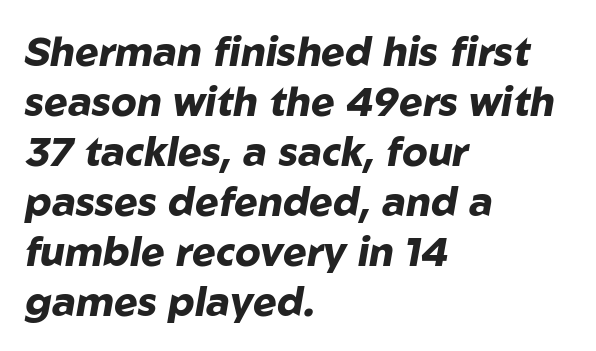
The image shows 40 px heavy type, italic (leaning right); set left-aligned, normal line spacing (1.25x), normal letter spacing, not underlined; low stroke contrast and a medium x-height.
